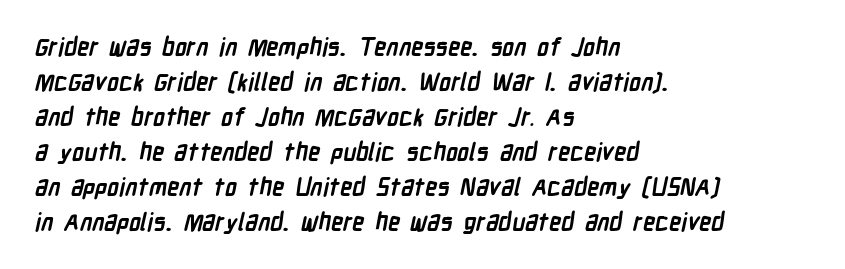
Q: Is the text bold? A: Yes.
Q: Is the text underlined? A: No.
Q: How is the paragraph aligned? A: Left-aligned.
Q: Is the spacing between letters normal or unusually wide? A: Normal.
Q: Is the spacing between lines tight, normal or loose? A: Normal.
